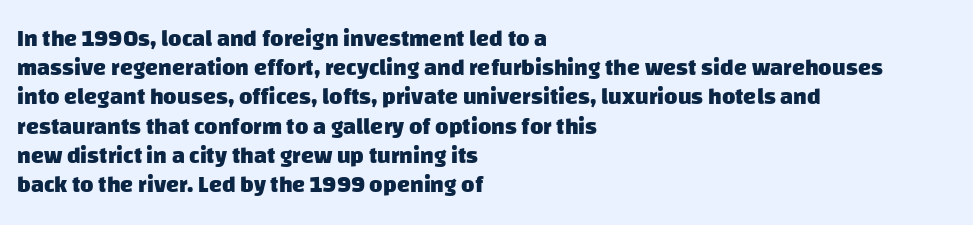
The foot of each line stays bare and open. The glyphs have the mass of a bold cut. This block has exactly the height ordinary leading produces. What stands out about the letter spacing? Nothing — it is the standard amount. In CSS terms this would be text-align: left.
